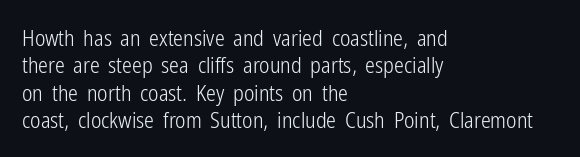
{"italic": "no", "bold": "no", "underline": "no", "align": "left", "line_spacing_ratio": 1.24, "letter_spacing": "normal", "letter_spacing_em": 0.0, "glyph_px": 22}
